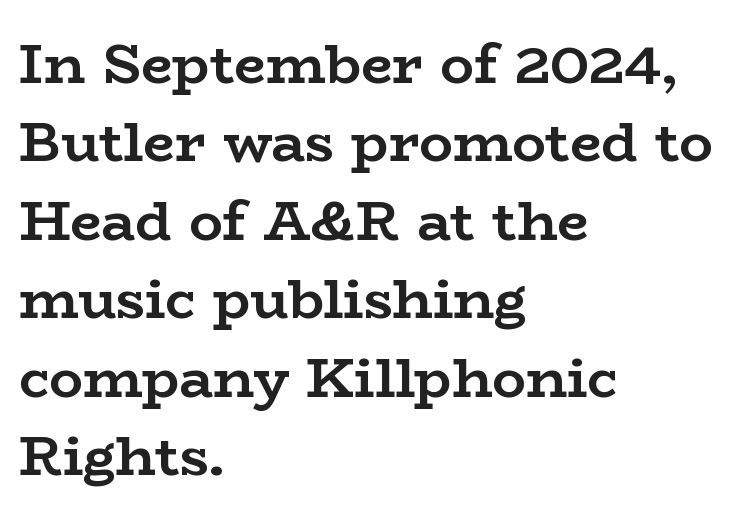
The image shows 56 px semibold, wide serif type, upright; set left-aligned, normal line spacing (1.4x), normal letter spacing, not underlined; low stroke contrast and a medium x-height.
